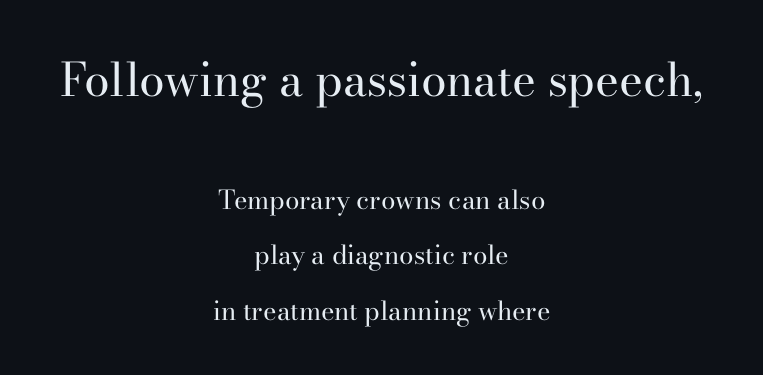
The more generous point size was reserved for the upper chunk. A clean baseline with only descenders dipping below it. Short and long lines alike share a common midpoint. Vertical strokes here are truly vertical.
